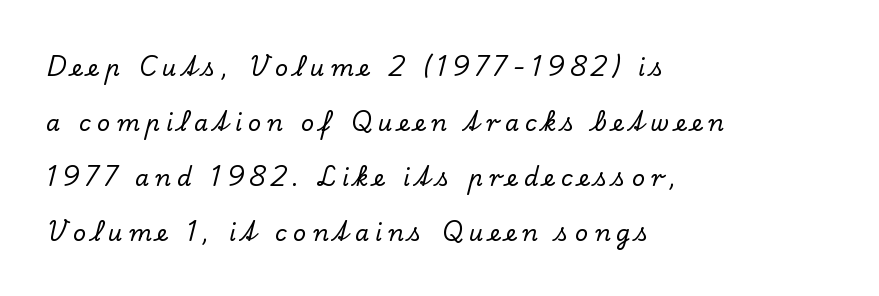
Q: Is the text italic (slanted)? A: Yes.
Q: Is the text underlined? A: No.
Q: How is the paragraph aligned? A: Left-aligned.
Q: Is the spacing between letters normal or unusually wide? A: Unusually wide.
Q: Is the spacing between lines tight, normal or loose? A: Loose.
